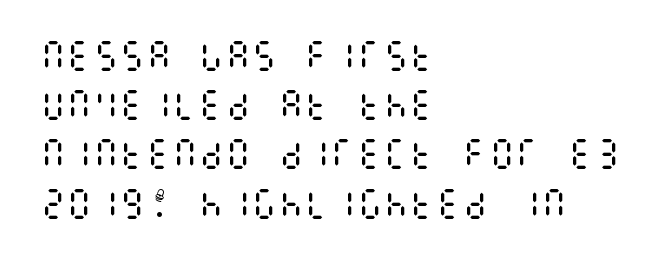
Weight: regular or lighter. Left-aligned paragraph, ragged on the right. Quick note: not italic, upright. The specimen omits any rule beneath the text block's lines. This rendering leaves character spacing at its baseline value. Is there much room between lines? A standard amount, neither cramped nor airy.
